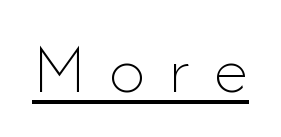
{"italic": "no", "bold": "no", "weight": "thin", "width": "normal", "stroke_contrast": "low", "x_height": "small", "monospaced": "no", "underline": "yes", "letter_spacing": "wide", "letter_spacing_em": 0.34, "glyph_px": 71}
